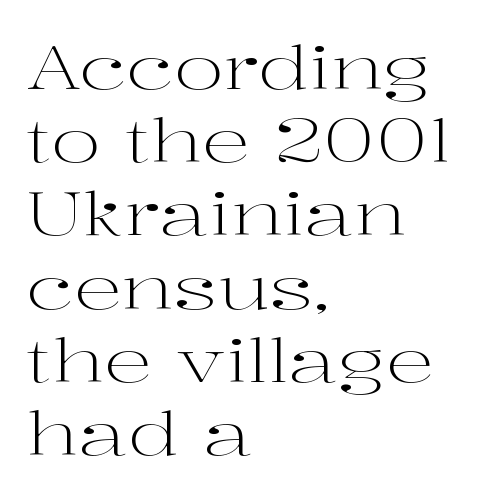
The image shows 60 px light, wide serif type, upright; set left-aligned, line spacing 1.22x, normal letter spacing, not underlined; high stroke contrast and a medium x-height.
